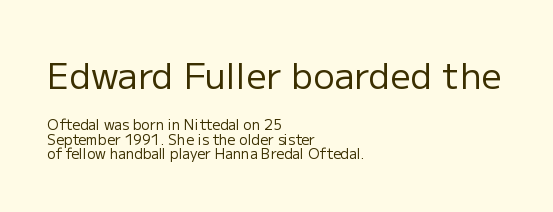
Rendered with straight, roman letterforms. Larger block? The one above; the one below is distinctly smaller. The face looks like a standard text weight, possibly lighter. A typesetter would label this face a sans. You could call the tracking neutral — neither tight nor loose. Anything drawn beneath the words? Only blank space.
